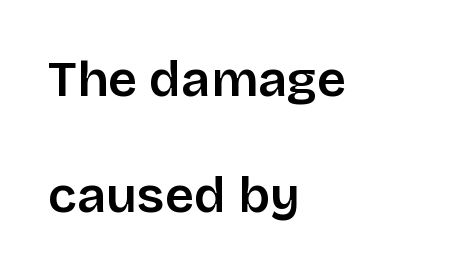
{"serif": "no", "italic": "no", "bold": "semi", "weight": "semibold", "width": "normal", "stroke_contrast": "low", "x_height": "large", "monospaced": "no", "underline": "no", "align": "left", "line_spacing": "loose", "line_spacing_ratio": 2.27, "letter_spacing": "normal", "letter_spacing_em": 0.0, "glyph_px": 51}
